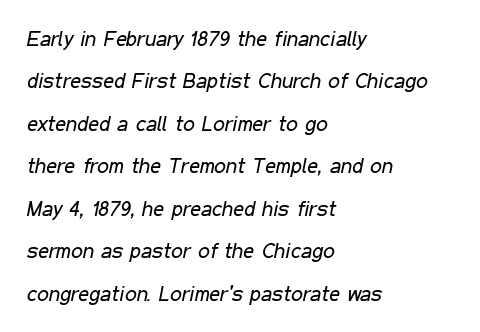
Reading down the block, your eye returns to a fixed left position each line. Posture: slanted. How would I describe the line gaps? Wide and relaxed. No extra ink here — the face is not bold. Decoration check: the copy has no underline.
